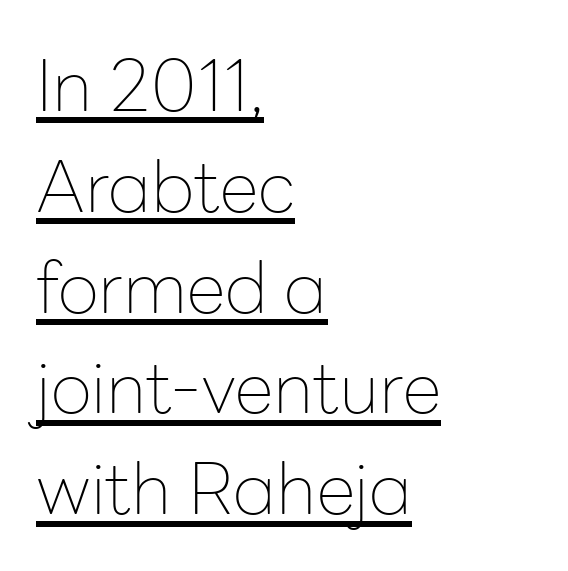
These lines were composed using upright roman letters. A typesetter would call this proportional, since set widths differ per character. The letterforms sit at book weight or below. I'd call this a sans setting — the letters go barefoot. Quick note: underline on. The typesetter chose a ragged-right arrangement here.
